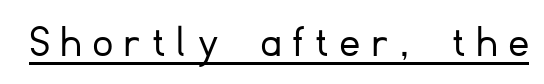
{"serif": "no", "italic": "no", "bold": "no", "weight": "light", "width": "normal", "stroke_contrast": "low", "x_height": "small", "monospaced": "no", "underline": "yes", "letter_spacing": "wide", "letter_spacing_em": 0.25, "glyph_px": 48}
